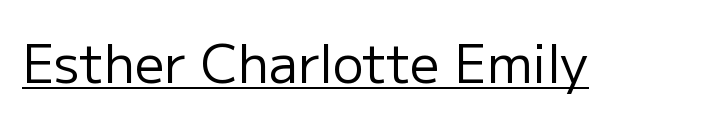
Is this a fixed-width face? No — the glyphs have proportional, varying widths. Nothing heavy about these letters — not bold at all. Every character sits straight up, as roman type does. Font category for this specimen: sans-serif. The rendering uses the underline text-decoration. Is the letter spacing exaggerated? No — it looks like the ordinary default.
